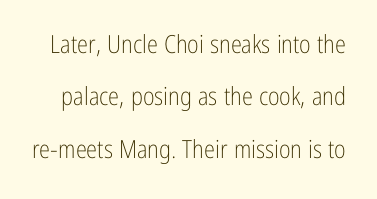
Words float on clear page, feet unadorned. It's the straight-up-and-down kind of type. Does extra space separate the letters? No, they use regular spacing. The typesetting does not lean heavy: it is not bold. Whoever set this chose breathing room over compactness in the vertical rhythm.
